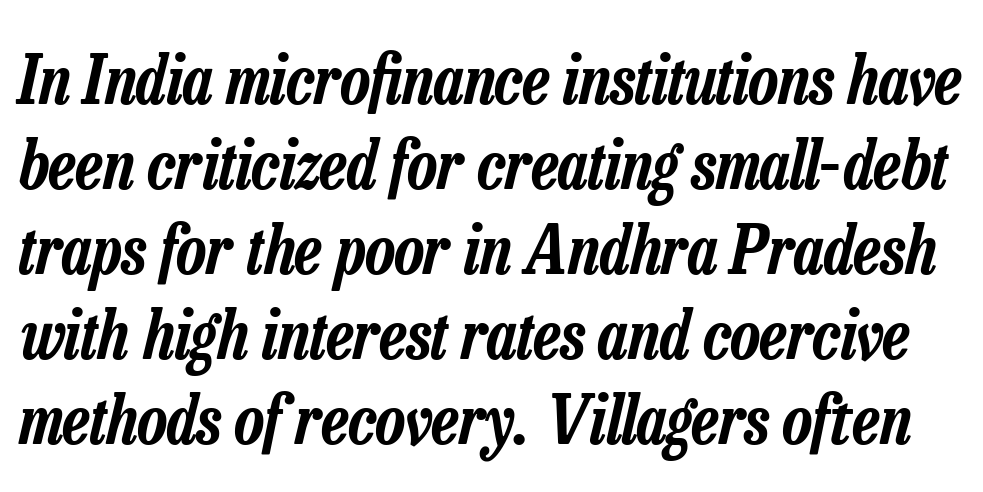
{"italic": "yes", "lean": "right", "slant_degrees": 13, "width": "condensed", "stroke_contrast": "low", "x_height": "medium", "monospaced": "no", "underline": "no", "line_spacing": "normal", "line_spacing_ratio": 1.25, "letter_spacing": "normal", "letter_spacing_em": 0.0, "glyph_px": 68}
